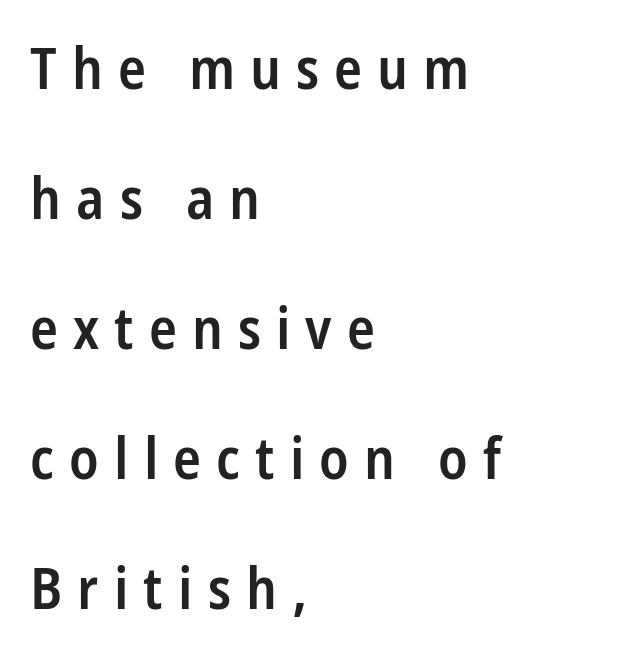
The glyphs in this specimen are sans serif. Ordinary non-slanted type is in use. The space directly below the letters is spotless. Rows of type keep a wide berth in the vertical direction. The face used here is rendered with a markedly widened letterfit. How heavy is the stroke? Medium-heavy — a semibold, shy of bold.
